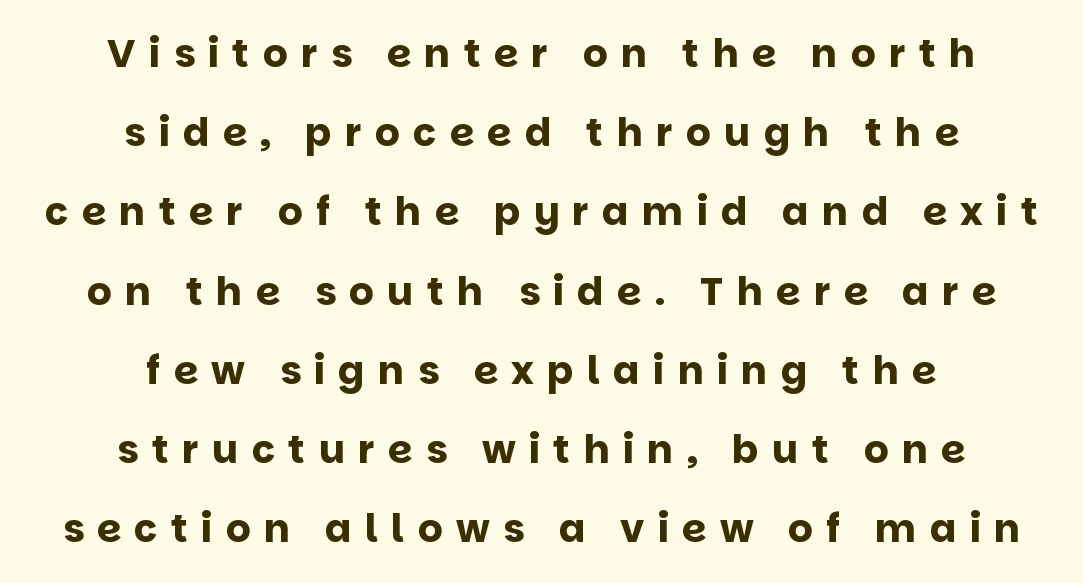
Q: Is the text bold? A: Yes.
Q: Is the text italic (slanted)? A: No, it is upright.
Q: Is the typeface a serif or a sans-serif typeface? A: Sans-serif.
Q: Is the text underlined? A: No.
Q: How is the paragraph aligned? A: Centered.
Q: Is the spacing between letters normal or unusually wide? A: Unusually wide.
Q: Is the spacing between lines tight, normal or loose? A: Loose.
Q: Width (condensed, normal, or wide)? A: Normal.
Q: Stroke contrast? A: Low.
Q: x-height? A: Large.
Q: Monospaced? A: No.
